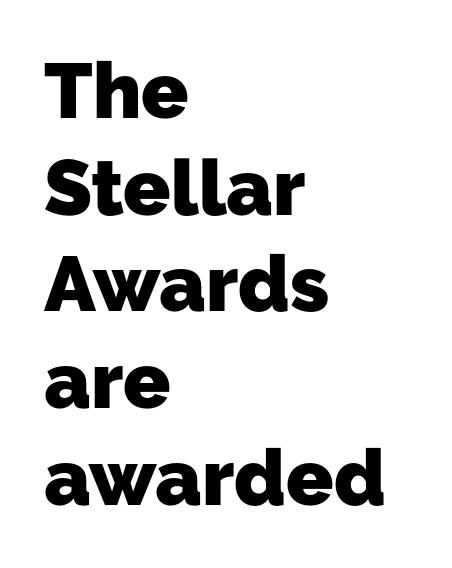
{"serif": "no", "bold": "yes", "weight": "heavy", "width": "normal", "stroke_contrast": "low", "x_height": "medium", "monospaced": "no", "underline": "no", "align": "left", "line_spacing_ratio": 1.24, "letter_spacing": "normal", "letter_spacing_em": 0.0, "glyph_px": 78}
